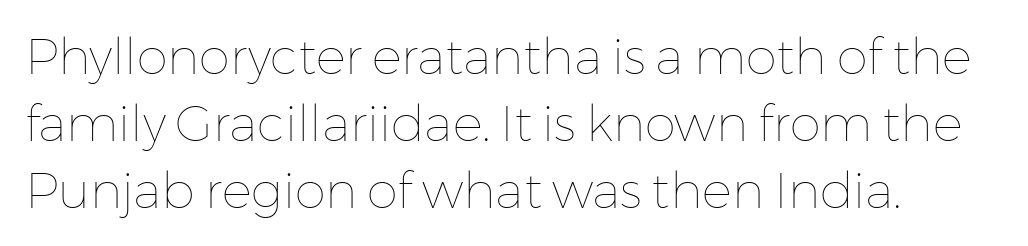
{"italic": "no", "bold": "no", "weight": "thin", "width": "normal", "stroke_contrast": "low", "x_height": "medium", "monospaced": "no", "underline": "no", "align": "left", "line_spacing": "normal", "line_spacing_ratio": 1.34, "letter_spacing": "normal", "letter_spacing_em": 0.0, "glyph_px": 50}
